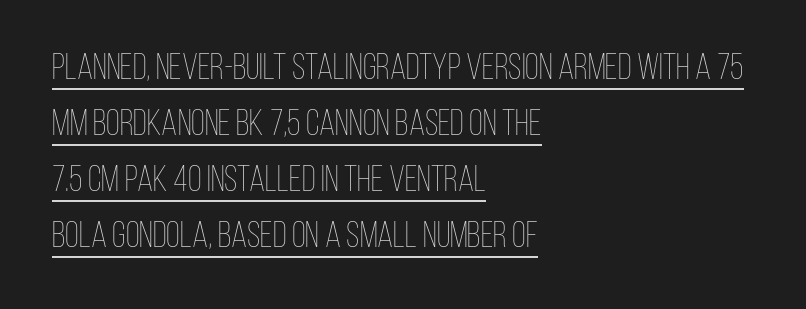
This rendering leaves character spacing at its baseline value. The space between consecutive lines is moderate. Stroke thickness stays within the range of a standard reading face or lighter. You could not count columns in this text — the font is proportionally spaced.
